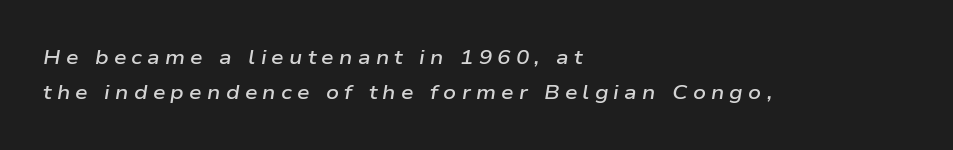
These lines have a slow, spaced-out rhythm from letter to letter. Leftover space on each line is placed entirely after the last word. Descender tails drop into unmarked territory. Yep, that's italic — everything's leaning.
